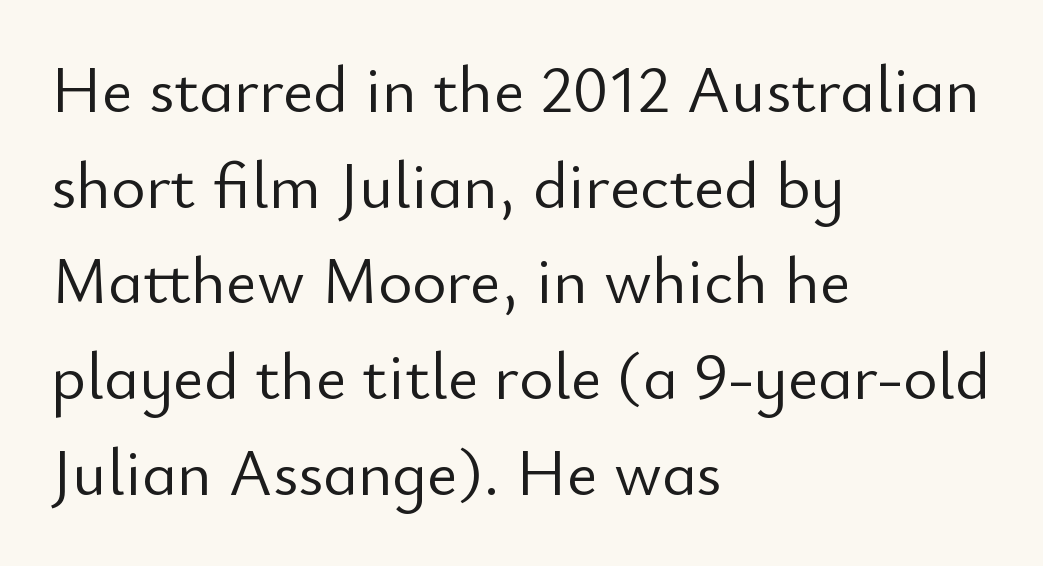
Q: Is the text bold? A: No.
Q: Is the text italic (slanted)? A: No, it is upright.
Q: Is the typeface a serif or a sans-serif typeface? A: Sans-serif.
Q: Is the text underlined? A: No.
Q: How is the paragraph aligned? A: Left-aligned.
Q: Is the spacing between letters normal or unusually wide? A: Normal.
Q: Is the spacing between lines tight, normal or loose? A: Normal.
Q: Width (condensed, normal, or wide)? A: Normal.
Q: Stroke contrast? A: Low.
Q: x-height? A: Small.
Q: Monospaced? A: No.
